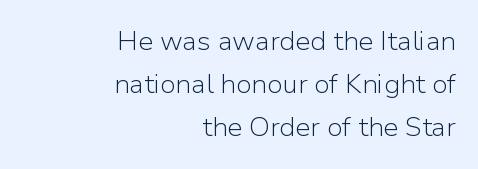
The image shows 27 px text type, upright; set right-aligned, normal line spacing (1.6x), normal letter spacing, not underlined.
